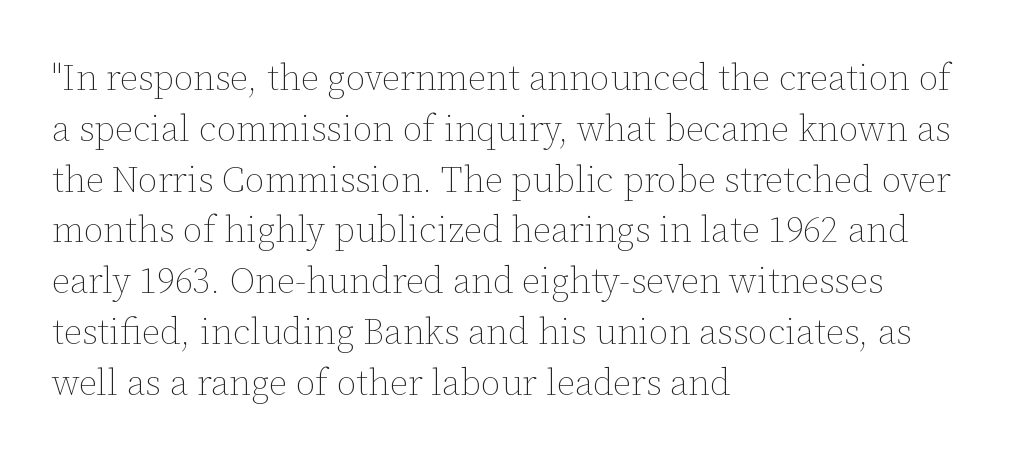
{"italic": "no", "bold": "no", "weight": "thin", "width": "normal", "stroke_contrast": "low", "x_height": "medium", "monospaced": "no", "underline": "no", "align": "left", "line_spacing": "normal", "line_spacing_ratio": 1.41, "letter_spacing": "normal", "letter_spacing_em": 0.0, "glyph_px": 36}
